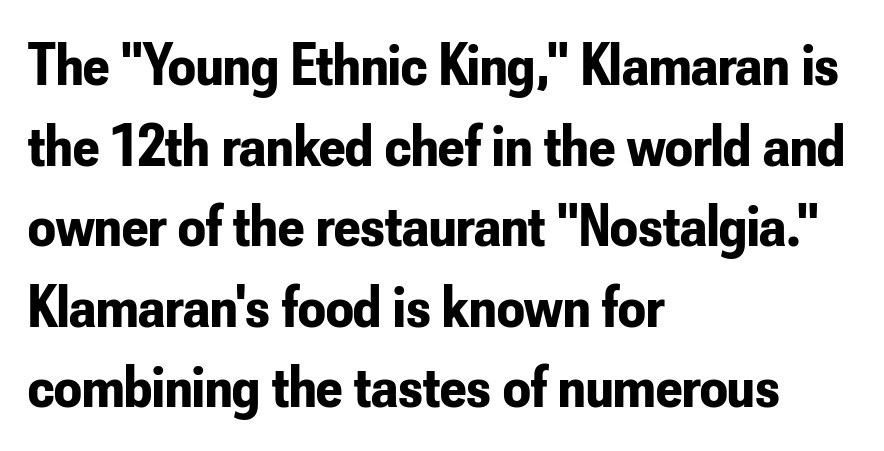
Compared with an ordinary text face, these strokes are far heavier — a full bold. How would I describe the line gaps? Plain and ordinary. The lines are quadded left. A typesetter would call this proportional, since set widths differ per character. The words here are not underlined.
